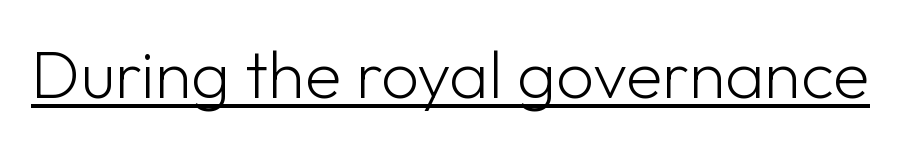
Q: Is the text bold? A: No.
Q: Is the text italic (slanted)? A: No, it is upright.
Q: Is the typeface a serif or a sans-serif typeface? A: Sans-serif.
Q: Is the text underlined? A: Yes.
Q: Is the spacing between letters normal or unusually wide? A: Normal.
Q: Width (condensed, normal, or wide)? A: Normal.
Q: Stroke contrast? A: Low.
Q: x-height? A: Medium.
Q: Monospaced? A: No.
